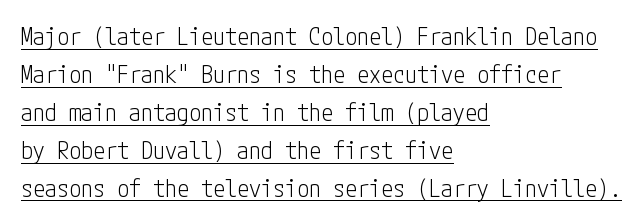
Q: Is the text bold? A: No.
Q: Is the text italic (slanted)? A: No, it is upright.
Q: Is the text underlined? A: Yes.
Q: How is the paragraph aligned? A: Left-aligned.
Q: Is the spacing between letters normal or unusually wide? A: Normal.
Q: Is the spacing between lines tight, normal or loose? A: Normal.
